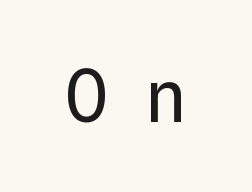
Monospaced: the letters line up in strict vertical columns. Compared with typical body copy, the letter spacing here is much looser. The gap between lines stays unmarked. The lettering holds an erect, upright posture throughout. Weight: regular or lighter.
